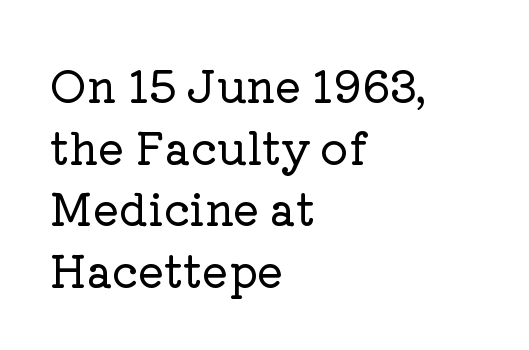
{"serif": "yes", "italic": "no", "width": "normal", "stroke_contrast": "low", "x_height": "medium", "monospaced": "no", "underline": "no", "align": "left", "line_spacing": "normal", "line_spacing_ratio": 1.4, "letter_spacing": "normal", "letter_spacing_em": 0.0, "glyph_px": 44}
